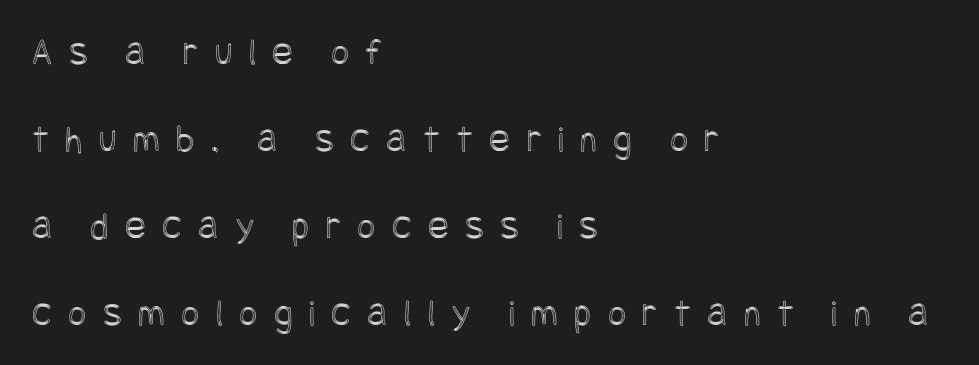
Q: Is the text italic (slanted)? A: No, it is upright.
Q: Is the text underlined? A: No.
Q: How is the paragraph aligned? A: Left-aligned.
Q: Is the spacing between letters normal or unusually wide? A: Unusually wide.
Q: Is the spacing between lines tight, normal or loose? A: Loose.
Q: Width (condensed, normal, or wide)? A: Condensed.
Q: x-height? A: Large.
